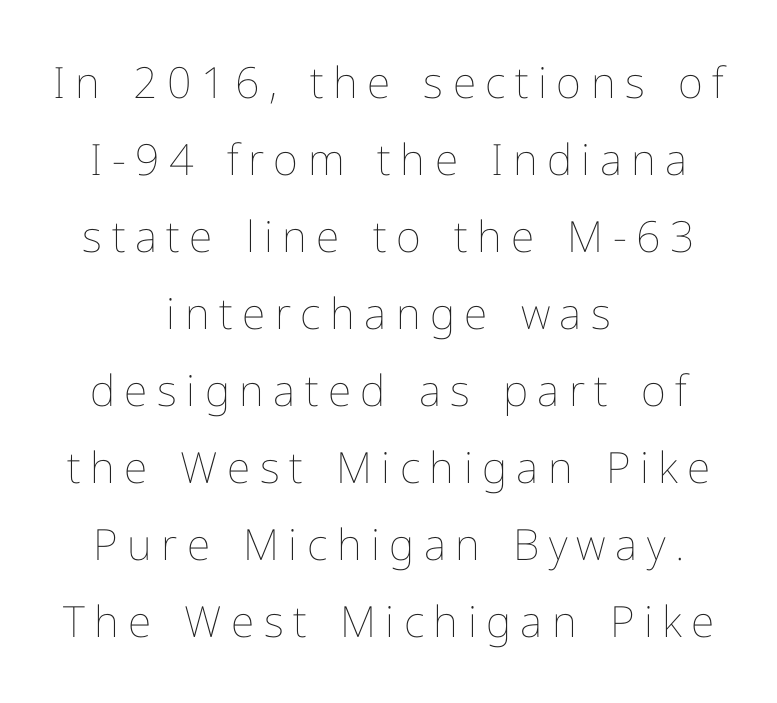
{"italic": "no", "bold": "no", "weight": "thin", "width": "normal", "stroke_contrast": "low", "x_height": "medium", "monospaced": "no", "underline": "no", "align": "center", "line_spacing_ratio": 1.79, "letter_spacing": "wide", "letter_spacing_em": 0.22, "glyph_px": 43}
